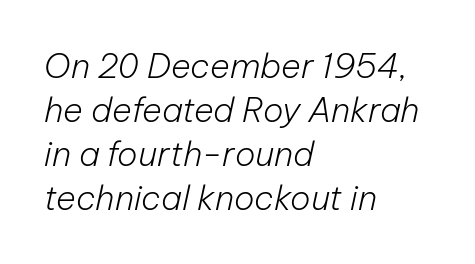
The specimen omits any rule beneath the text block's lines. One-word summary of the alignment: left. Letters have the restrained weight of plain body copy at most. Compared with typical paragraphs, the rows here are spaced about the same. Would a proofreader flag this as italicized? Yes. The gaps between neighbouring characters are ordinary and unremarkable.
